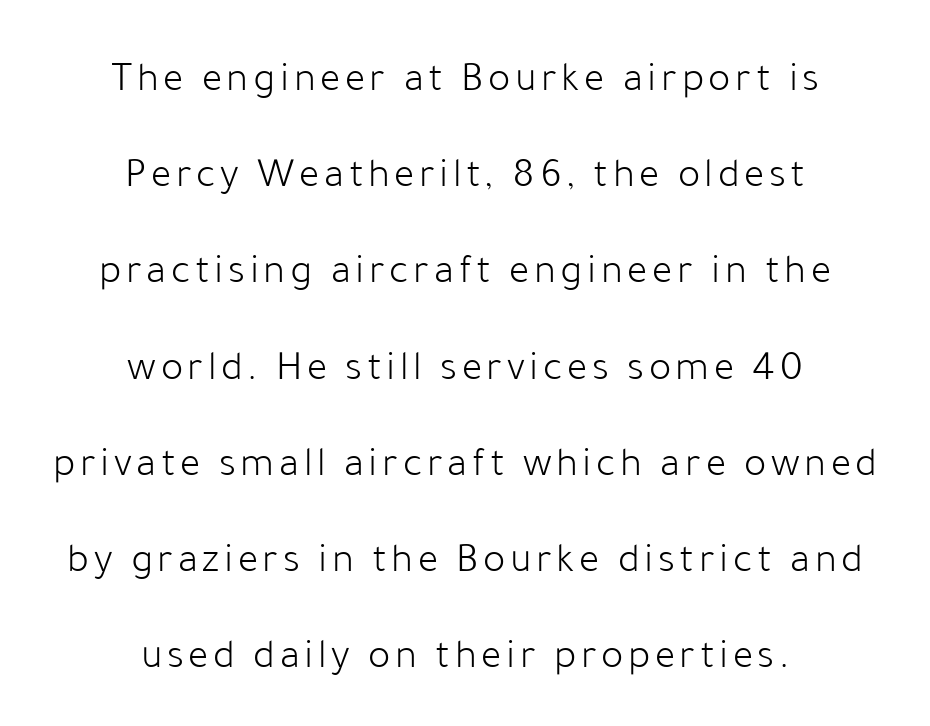
{"serif": "no", "italic": "no", "bold": "no", "weight": "light", "width": "normal", "stroke_contrast": "low", "x_height": "medium", "monospaced": "no", "underline": "no", "align": "center", "line_spacing": "loose", "line_spacing_ratio": 2.29, "glyph_px": 42}
